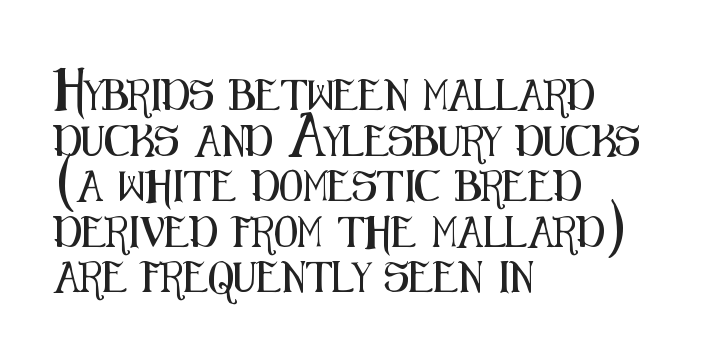
The face used here is rendered with its standard letterfit. Descenders hang freely into open space. Italic? Not at all — the glyphs are vertical. Quick note: interline space is typical.
